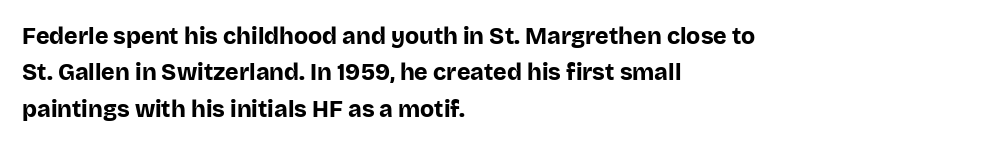
Q: Is the text bold? A: Yes.
Q: Is the text italic (slanted)? A: No, it is upright.
Q: Is the text underlined? A: No.
Q: How is the paragraph aligned? A: Left-aligned.
Q: Is the spacing between letters normal or unusually wide? A: Normal.
Q: Is the spacing between lines tight, normal or loose? A: Normal.
